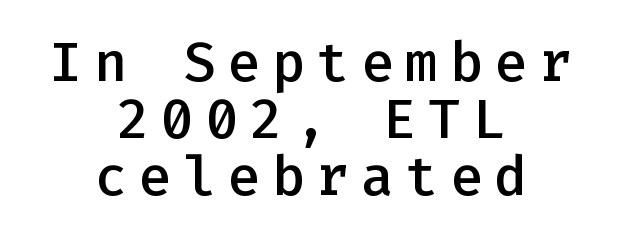
Q: Is the text bold? A: Semi-bold.
Q: Is the text italic (slanted)? A: No, it is upright.
Q: Is the typeface a serif or a sans-serif typeface? A: Sans-serif.
Q: Is the text underlined? A: No.
Q: How is the paragraph aligned? A: Centered.
Q: Is the spacing between letters normal or unusually wide? A: Unusually wide.
Q: Is the spacing between lines tight, normal or loose? A: Tight.
Q: Width (condensed, normal, or wide)? A: Normal.
Q: Stroke contrast? A: Low.
Q: x-height? A: Medium.
Q: Monospaced? A: Yes.
